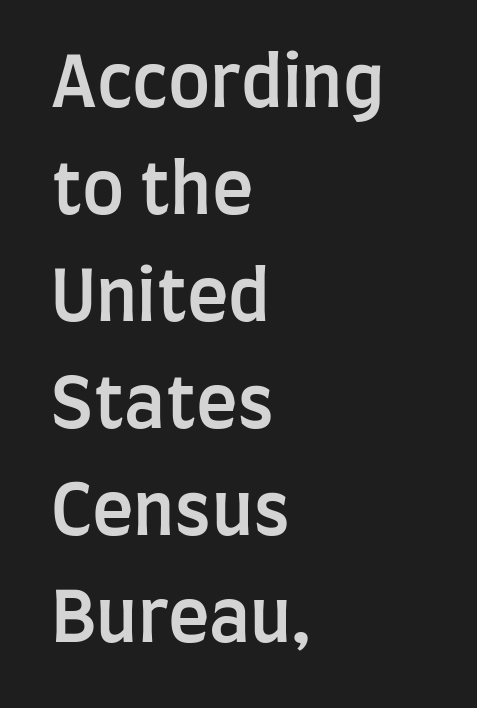
The image shows 70 px semibold, condensed sans-serif type, upright; set left-aligned, normal line spacing (1.53x), normal letter spacing, not underlined; low stroke contrast and a large x-height.
